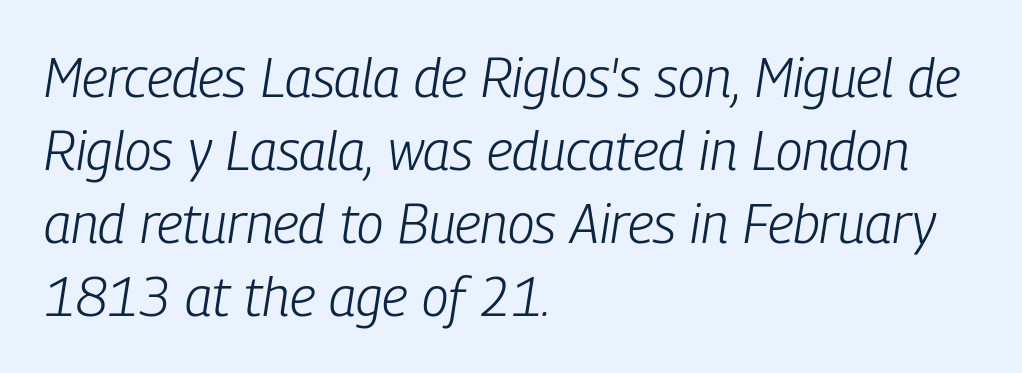
Regular leading. These lines stack with their left ends in a neat column. Is this a heavy cut? Hardly; it is regular or lighter. A clean baseline with only descenders dipping below it.
